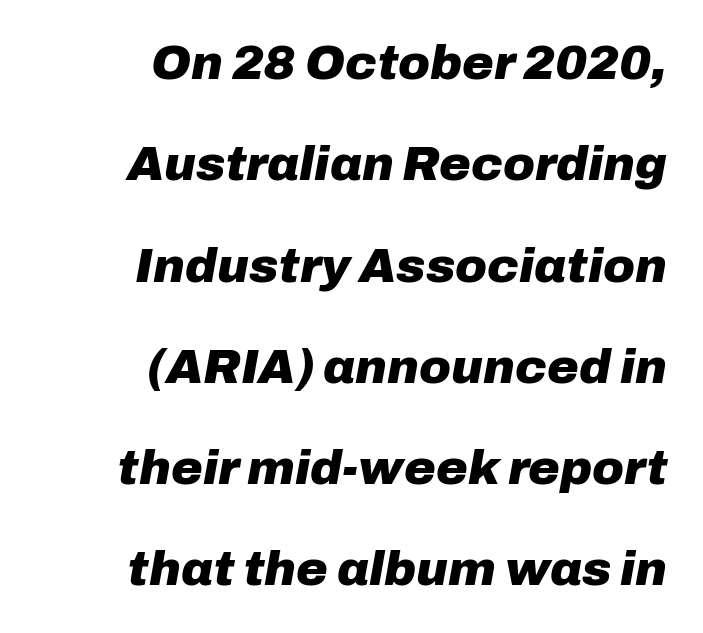
The image shows 48 px heavy type, italic (leaning right); set right-aligned, loose line spacing (2.11x), normal letter spacing, not underlined; low stroke contrast and a medium x-height.
